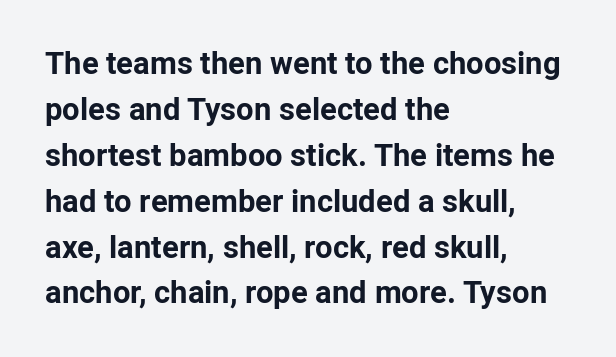
The image shows 31 px bold sans-serif type, upright; set left-aligned, normal line spacing (1.48x), normal letter spacing, not underlined; low stroke contrast and a medium x-height.
